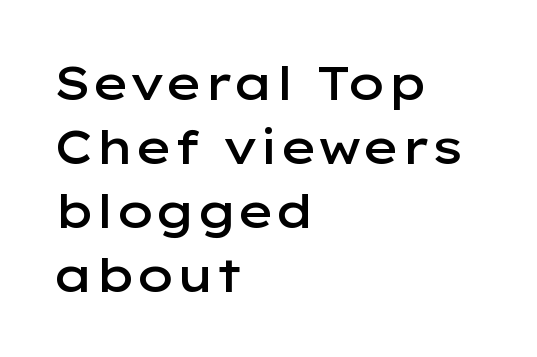
Q: Is the text bold? A: Semi-bold.
Q: Is the text italic (slanted)? A: No, it is upright.
Q: Is the typeface a serif or a sans-serif typeface? A: Sans-serif.
Q: Is the text underlined? A: No.
Q: How is the paragraph aligned? A: Left-aligned.
Q: Is the spacing between letters normal or unusually wide? A: Normal.
Q: Is the spacing between lines tight, normal or loose? A: Normal.
Q: Width (condensed, normal, or wide)? A: Wide.
Q: Stroke contrast? A: Low.
Q: x-height? A: Medium.
Q: Monospaced? A: No.
